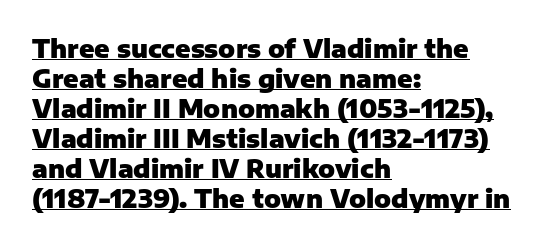
{"italic": "no", "bold": "yes", "underline": "yes", "align": "left", "line_spacing_ratio": 1.2, "letter_spacing": "normal", "letter_spacing_em": 0.0, "glyph_px": 25}
